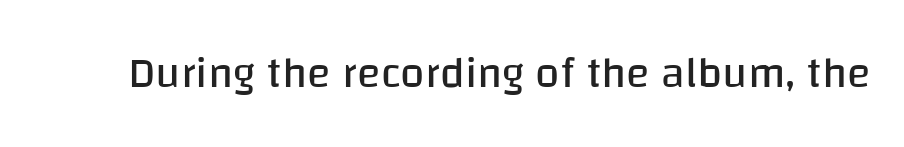
{"serif": "no", "italic": "no", "bold": "no", "weight": "regular", "width": "normal", "stroke_contrast": "low", "x_height": "large", "monospaced": "no", "underline": "no", "letter_spacing": "normal", "letter_spacing_em": 0.0, "glyph_px": 44}
